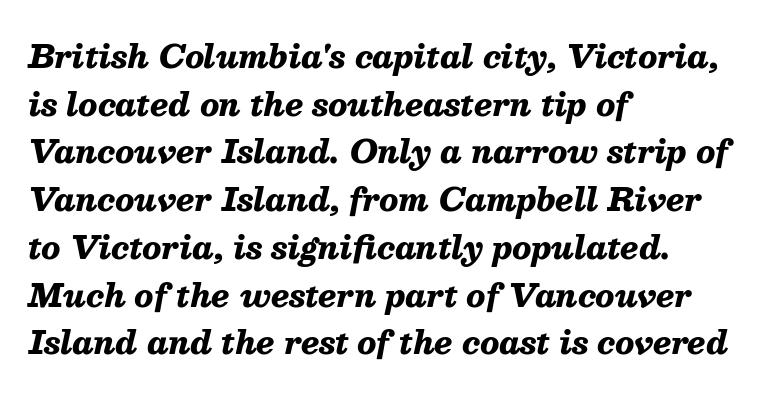
The image shows 31 px heavy type, italic (leaning right); set left-aligned, normal line spacing (1.54x), normal letter spacing, not underlined; medium stroke contrast and a medium x-height.
